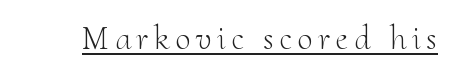
Q: Is the text bold? A: No.
Q: Is the text italic (slanted)? A: No, it is upright.
Q: Is the typeface a serif or a sans-serif typeface? A: Serif.
Q: Is the text underlined? A: Yes.
Q: Width (condensed, normal, or wide)? A: Normal.
Q: Stroke contrast? A: Medium.
Q: x-height? A: Small.
Q: Monospaced? A: No.
